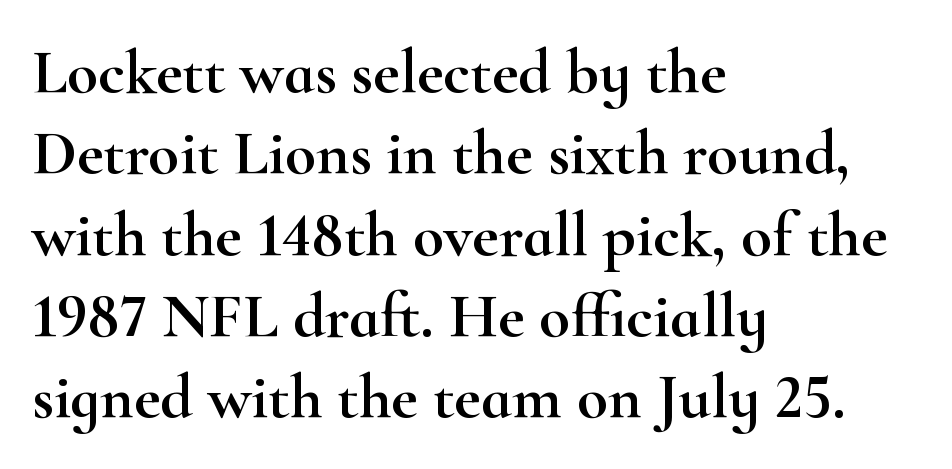
Note: serifs present on the glyphs. These lines were composed using upright roman letters. This sample has the flowing, uneven cadence of proportional lettering. Nothing unusual about the tracking: characters are spaced as the font intends. Check under the words: just untouched page.
